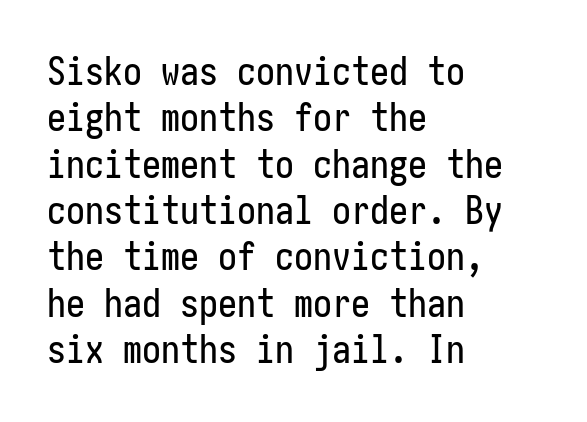
Q: Is the text italic (slanted)? A: No, it is upright.
Q: Is the typeface a serif or a sans-serif typeface? A: Sans-serif.
Q: Is the text underlined? A: No.
Q: How is the paragraph aligned? A: Left-aligned.
Q: Is the spacing between letters normal or unusually wide? A: Normal.
Q: Width (condensed, normal, or wide)? A: Condensed.
Q: Stroke contrast? A: Low.
Q: x-height? A: Medium.
